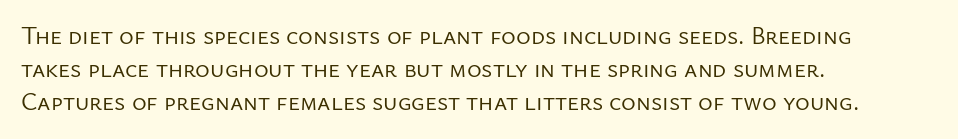
The image shows 25 px text type, upright; set left-aligned, normal line spacing (1.32x), normal letter spacing, not underlined.
